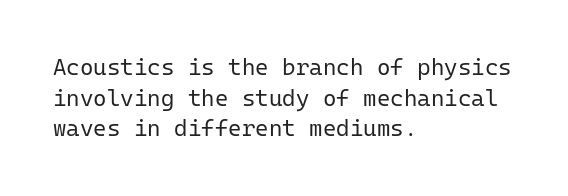
{"italic": "no", "bold": "no", "underline": "no", "align": "left", "line_spacing": "normal", "line_spacing_ratio": 1.33, "letter_spacing": "normal", "letter_spacing_em": 0.0, "glyph_px": 23}
